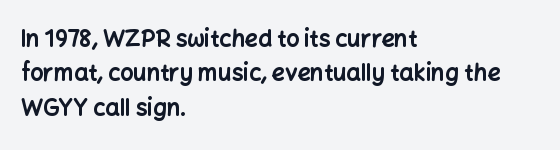
Q: Is the text bold? A: Yes.
Q: Is the text italic (slanted)? A: No, it is upright.
Q: Is the text underlined? A: No.
Q: How is the paragraph aligned? A: Left-aligned.
Q: Is the spacing between letters normal or unusually wide? A: Normal.
Q: Is the spacing between lines tight, normal or loose? A: Normal.
